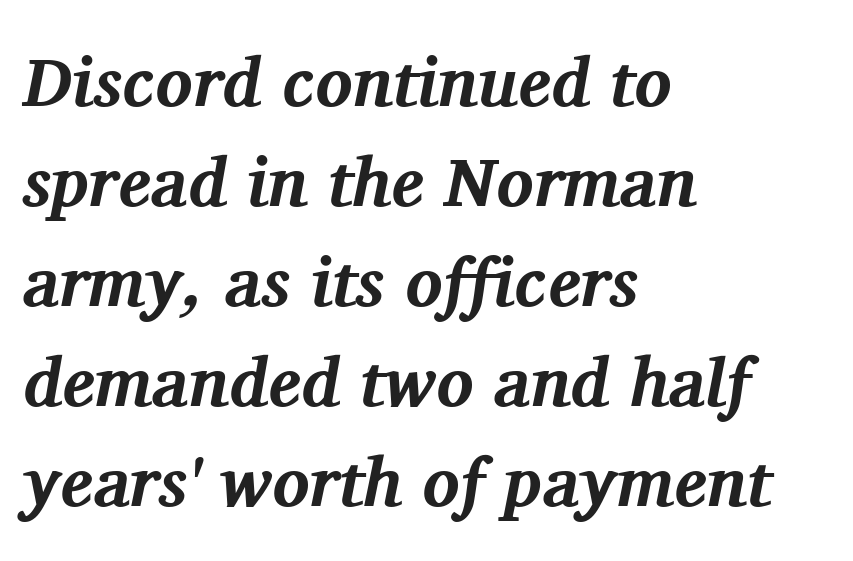
The image shows 69 px bold serif type, italic (leaning right); set left-aligned, normal line spacing (1.45x), normal letter spacing, not underlined; medium stroke contrast and a medium x-height.
